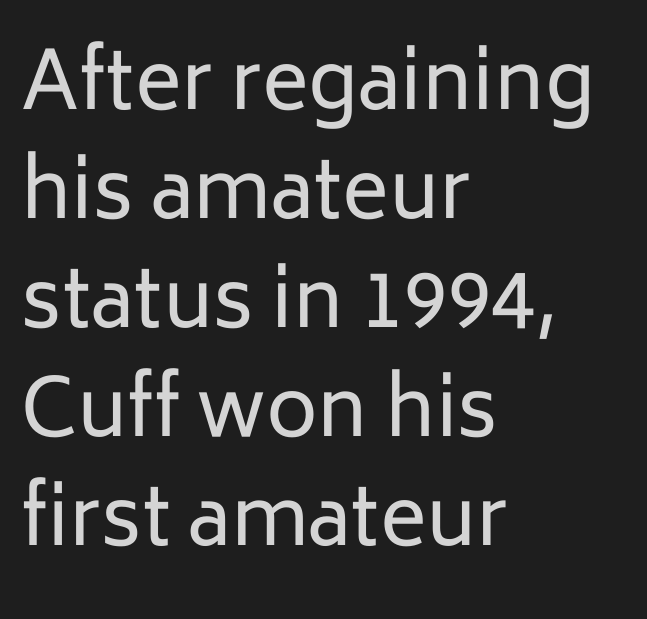
{"serif": "no", "italic": "no", "bold": "no", "weight": "regular", "width": "normal", "stroke_contrast": "low", "x_height": "medium", "monospaced": "no", "underline": "no", "align": "left", "line_spacing": "normal", "line_spacing_ratio": 1.38, "letter_spacing": "normal", "letter_spacing_em": 0.0, "glyph_px": 79}
